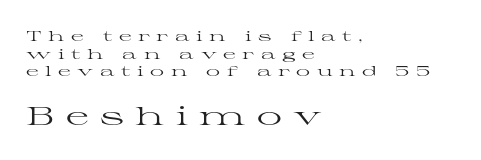
The image shows 25 px text type, upright; set left-aligned, normal line spacing (1.26x), unusually wide letter spacing (+0.46 em), not underlined; the second (bottom) block is 1.79x larger.
